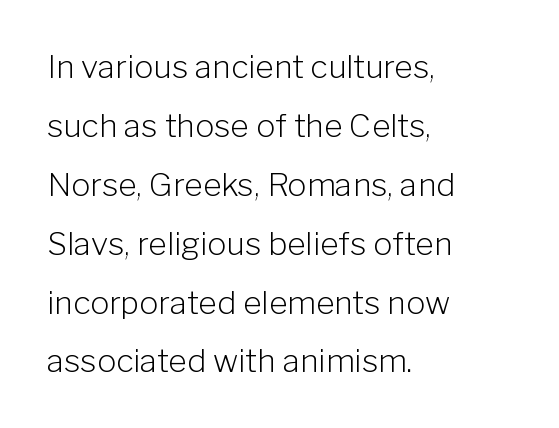
The image shows 32 px light sans-serif type, upright; set left-aligned, line spacing 1.84x, normal letter spacing, not underlined; low stroke contrast and a medium x-height.
